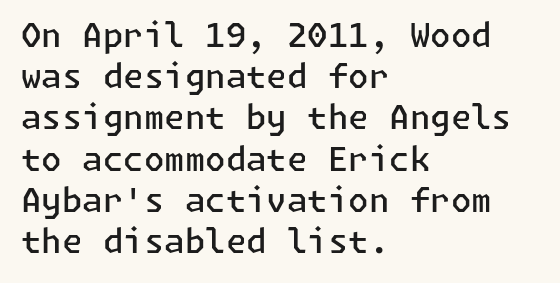
Q: Is the text bold? A: Semi-bold.
Q: Is the text italic (slanted)? A: No, it is upright.
Q: Is the typeface a serif or a sans-serif typeface? A: Sans-serif.
Q: Is the text underlined? A: No.
Q: How is the paragraph aligned? A: Left-aligned.
Q: Is the spacing between letters normal or unusually wide? A: Normal.
Q: Is the spacing between lines tight, normal or loose? A: Normal.
Q: Width (condensed, normal, or wide)? A: Normal.
Q: Stroke contrast? A: Low.
Q: x-height? A: Medium.
